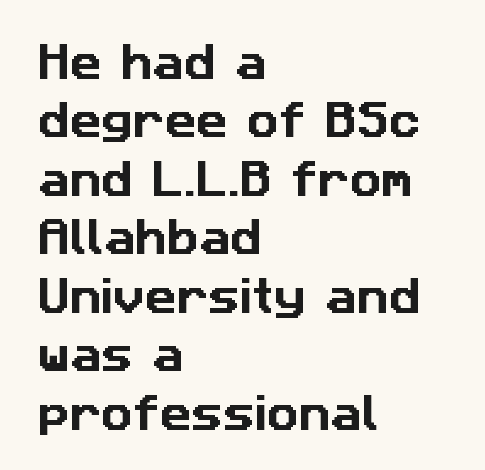
{"serif": "no", "width": "normal", "stroke_contrast": "low", "x_height": "medium", "monospaced": "no", "underline": "no", "align": "left", "line_spacing": "normal", "line_spacing_ratio": 1.5, "letter_spacing": "normal", "letter_spacing_em": 0.0, "glyph_px": 39}
